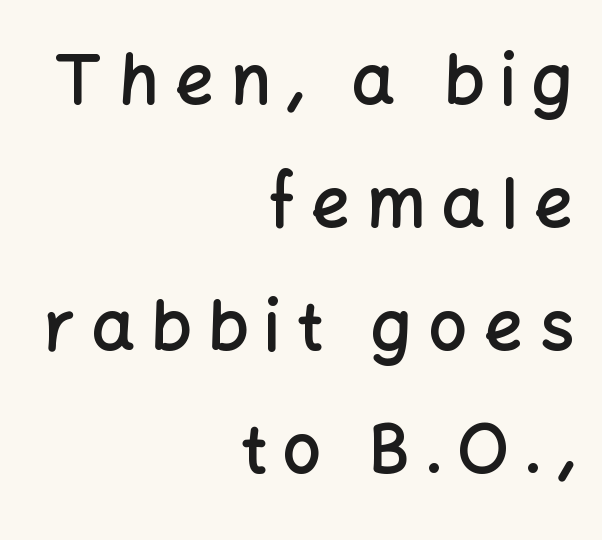
Each letter keeps its own natural width here, so spacing adapts to shape. The gaps between neighbouring characters are conspicuously large. Notice the strokes are somewhat thickened but not fully heavy: this is a semibold. The passage shown is not underscored anywhere. The characters display no serif detailing; their extremities are plain.
